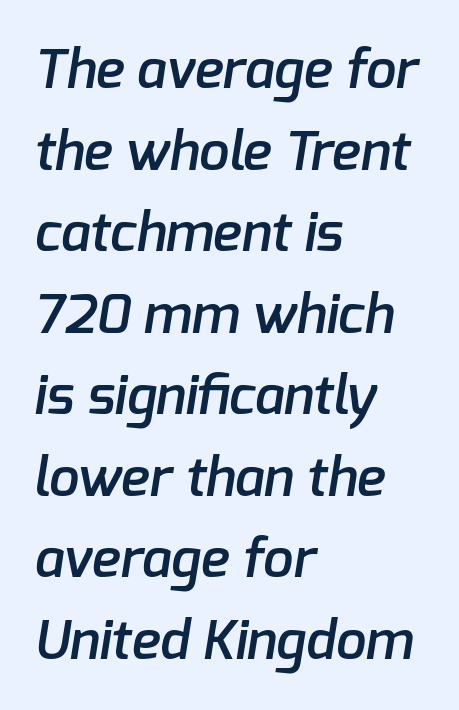
The image shows 54 px semibold sans-serif type; set left-aligned, normal line spacing (1.51x), normal letter spacing, not underlined; low stroke contrast and a medium x-height.
